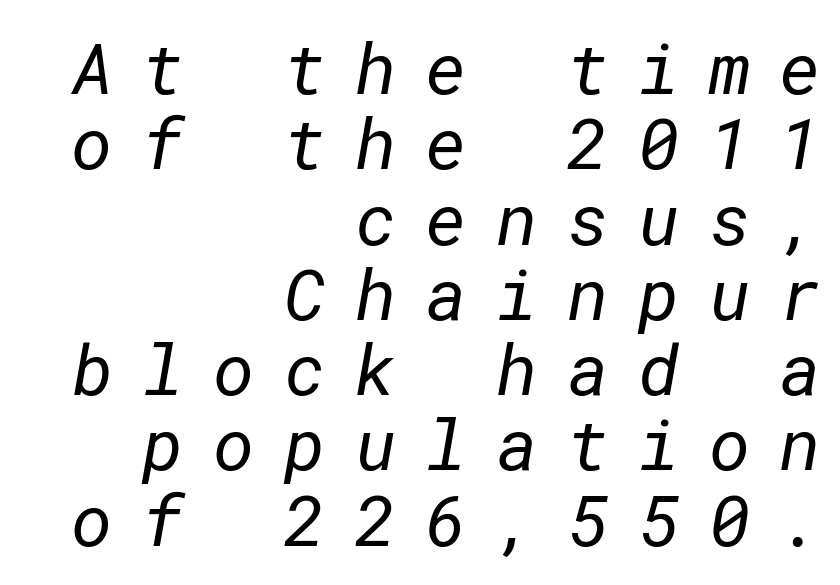
Is this a heavy cut? Hardly; it is regular or lighter. Each new line begins almost immediately beneath the previous one. No word sits above an underline. The rendering anchors every line to the right-hand side. The typeface chosen for these lines omits serifs. Short note: letters widely spaced.
